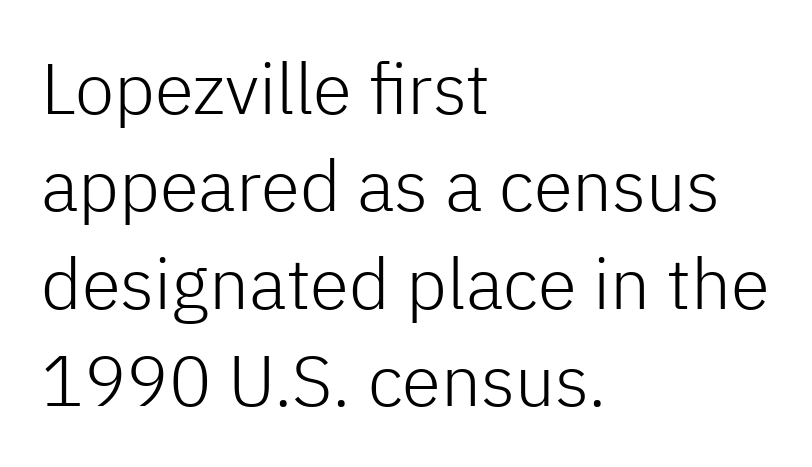
The image shows 71 px light sans-serif type, upright; set left-aligned, normal line spacing (1.37x), normal letter spacing, not underlined; low stroke contrast and a medium x-height.
